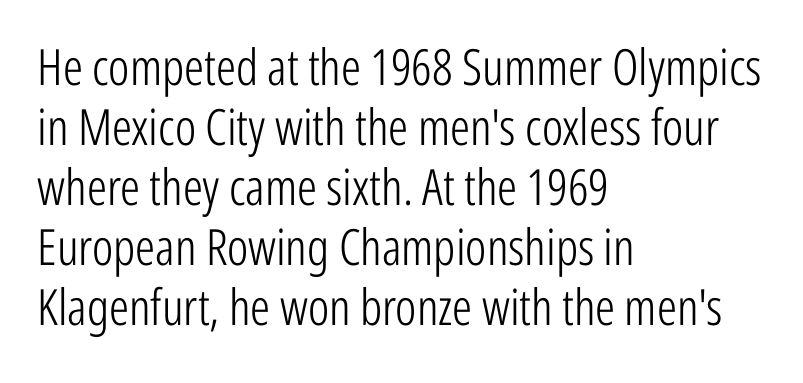
{"serif": "no", "italic": "no", "bold": "no", "weight": "light", "width": "condensed", "stroke_contrast": "low", "x_height": "medium", "monospaced": "no", "underline": "no", "align": "left", "line_spacing_ratio": 1.2, "letter_spacing": "normal", "letter_spacing_em": 0.0, "glyph_px": 50}
